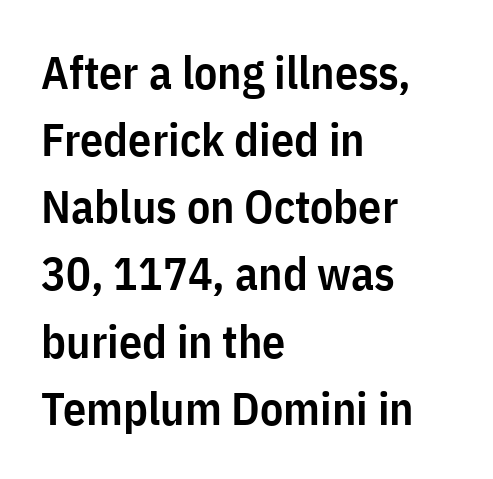
Q: Is the text bold? A: Semi-bold.
Q: Is the text italic (slanted)? A: No, it is upright.
Q: Is the typeface a serif or a sans-serif typeface? A: Sans-serif.
Q: Is the text underlined? A: No.
Q: How is the paragraph aligned? A: Left-aligned.
Q: Is the spacing between letters normal or unusually wide? A: Normal.
Q: Is the spacing between lines tight, normal or loose? A: Normal.
Q: Width (condensed, normal, or wide)? A: Condensed.
Q: Stroke contrast? A: Low.
Q: x-height? A: Medium.
Q: Monospaced? A: No.
